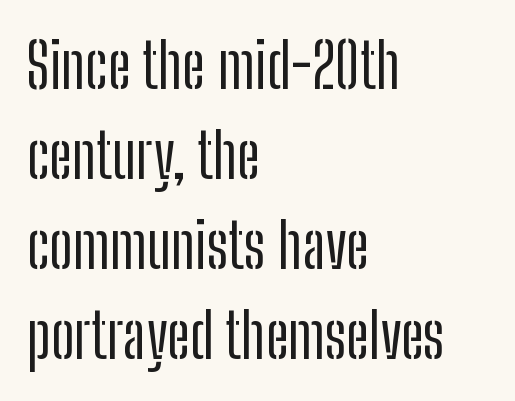
Q: Is the text italic (slanted)? A: No, it is upright.
Q: Is the typeface a serif or a sans-serif typeface? A: Sans-serif.
Q: Is the text underlined? A: No.
Q: How is the paragraph aligned? A: Left-aligned.
Q: Is the spacing between letters normal or unusually wide? A: Normal.
Q: Is the spacing between lines tight, normal or loose? A: Normal.
Q: Width (condensed, normal, or wide)? A: Condensed.
Q: Stroke contrast? A: Low.
Q: x-height? A: Medium.
Q: Monospaced? A: No.
